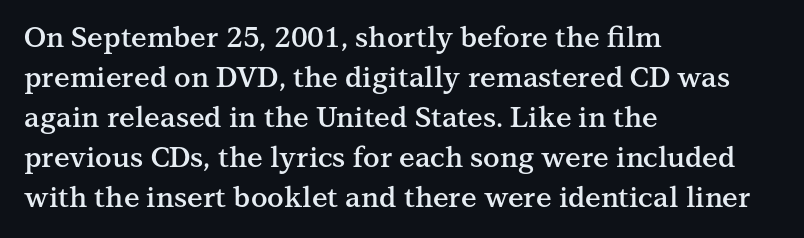
{"serif": "yes", "italic": "no", "bold": "semi", "weight": "semibold", "width": "normal", "stroke_contrast": "medium", "x_height": "medium", "monospaced": "no", "underline": "no", "align": "left", "line_spacing": "normal", "line_spacing_ratio": 1.43, "letter_spacing": "normal", "letter_spacing_em": 0.0, "glyph_px": 28}
